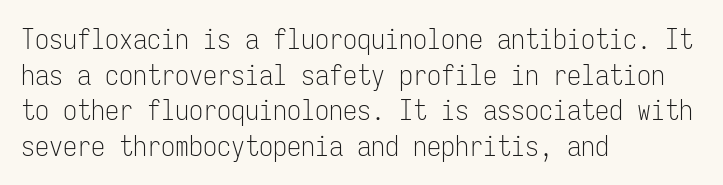
Ink coverage per letter is moderate at most. Evenly set lines give the paragraph a standard silhouette. Reading down the block, your eye returns to a fixed left position each line. This sample uses an upright cut, with every glyph sitting square on the baseline. Nothing unusual about the tracking: characters are spaced as the font intends.
